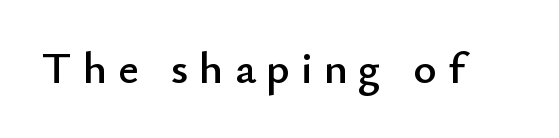
{"serif": "no", "italic": "no", "width": "normal", "stroke_contrast": "low", "x_height": "small", "monospaced": "no", "underline": "no", "letter_spacing": "wide", "letter_spacing_em": 0.24, "glyph_px": 45}
